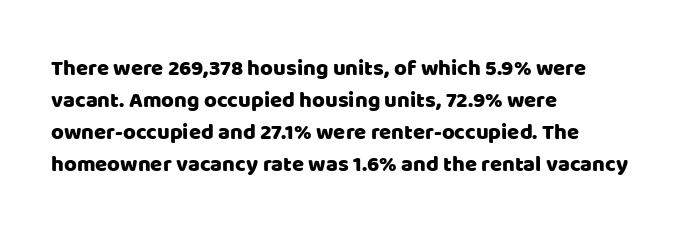
Left-aligned paragraph, ragged on the right. Rendered with straight, roman letterforms. Successive baselines arrive at the customary interval. Descenders are the only things crossing below the line. Is the letter spacing exaggerated? No — it looks like the ordinary default.
